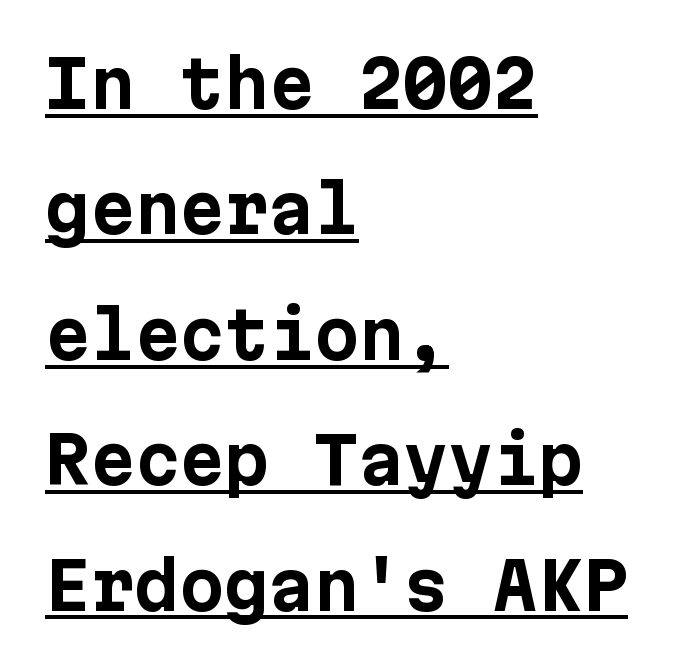
On the weight axis this lands at bold, roughly 700. The passage is arranged the way most books set body copy — flush left. The space between consecutive lines is lavish. Quick note: underline on. The characters display no serif detailing; their extremities are plain.
